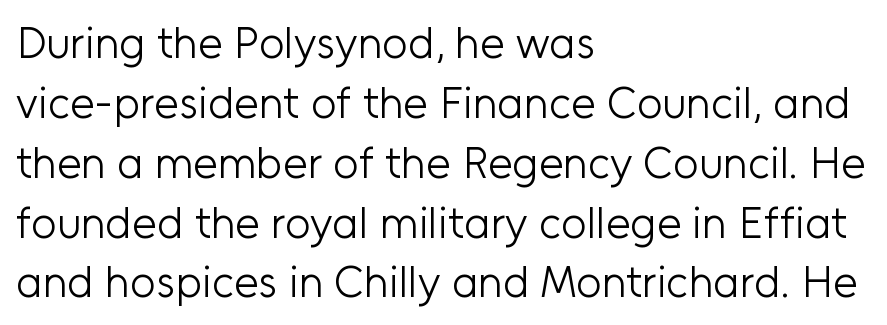
How are the letters spaced? Ordinarily, with no added tracking. Nothing heavy about these letters — not bold at all. Think of a printed novel: that variable character pitch is what you see here. The leading is moderate, giving the passage an even texture. One-word summary of the alignment: left.
